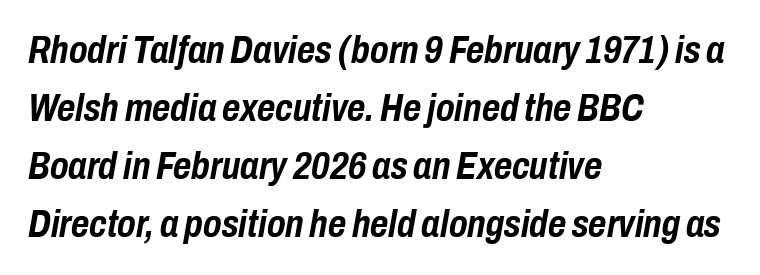
Q: Is the text bold? A: Yes.
Q: Is the text italic (slanted)? A: Yes, it leans right by about 10 degrees.
Q: Is the text underlined? A: No.
Q: How is the paragraph aligned? A: Left-aligned.
Q: Is the spacing between letters normal or unusually wide? A: Normal.
Q: Is the spacing between lines tight, normal or loose? A: Normal.
Q: Width (condensed, normal, or wide)? A: Condensed.
Q: Stroke contrast? A: Low.
Q: x-height? A: Medium.
Q: Monospaced? A: No.
